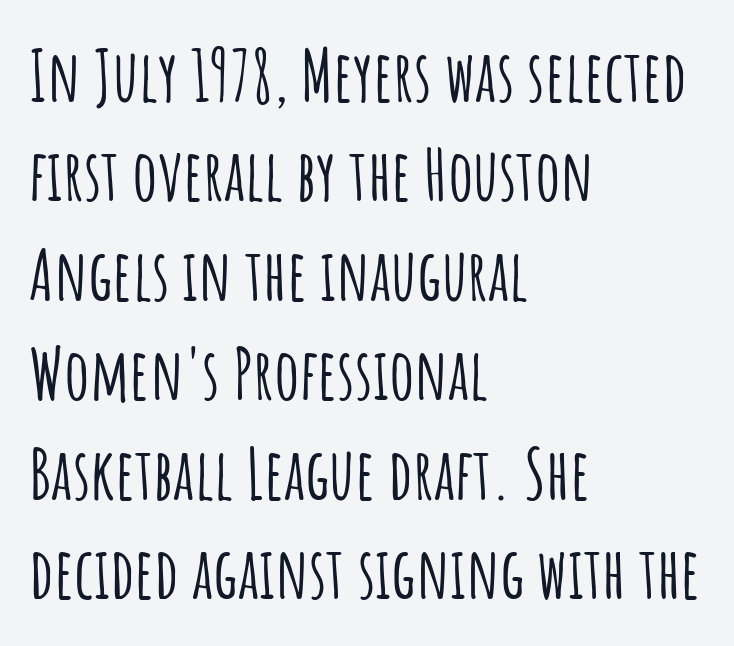
{"serif": "no", "italic": "no", "width": "condensed", "stroke_contrast": "low", "x_height": "large", "monospaced": "no", "underline": "no", "align": "left", "line_spacing": "normal", "line_spacing_ratio": 1.4, "letter_spacing": "normal", "letter_spacing_em": 0.0, "glyph_px": 71}
